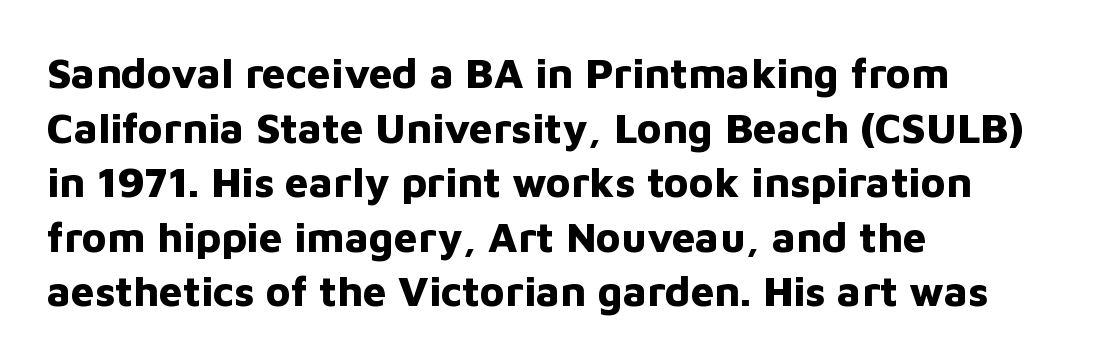
Q: Is the text bold? A: Yes.
Q: Is the text italic (slanted)? A: No, it is upright.
Q: Is the typeface a serif or a sans-serif typeface? A: Sans-serif.
Q: Is the text underlined? A: No.
Q: How is the paragraph aligned? A: Left-aligned.
Q: Is the spacing between letters normal or unusually wide? A: Normal.
Q: Is the spacing between lines tight, normal or loose? A: Normal.
Q: Width (condensed, normal, or wide)? A: Normal.
Q: Stroke contrast? A: Low.
Q: x-height? A: Medium.
Q: Monospaced? A: No.
